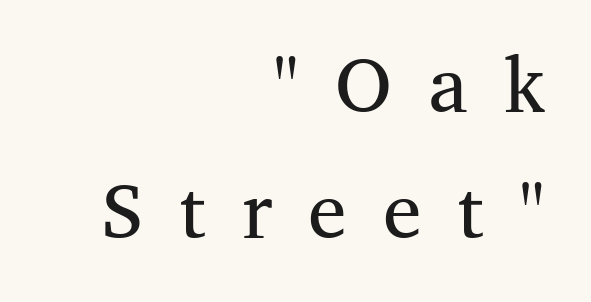
{"serif": "yes", "italic": "no", "bold": "no", "weight": "regular", "width": "normal", "stroke_contrast": "medium", "x_height": "medium", "monospaced": "no", "underline": "no", "align": "right", "line_spacing": "normal", "line_spacing_ratio": 1.63, "letter_spacing": "wide", "letter_spacing_em": 0.47, "glyph_px": 77}
